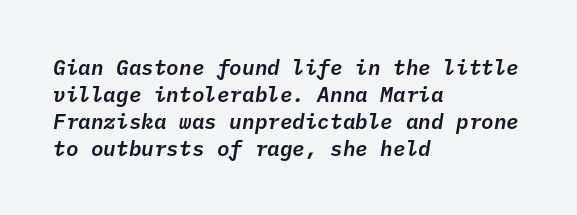
{"italic": "yes", "lean": "right", "slant_degrees": 10, "underline": "no", "align": "left", "line_spacing": "normal", "line_spacing_ratio": 1.28, "letter_spacing": "normal", "letter_spacing_em": 0.0, "glyph_px": 21}
